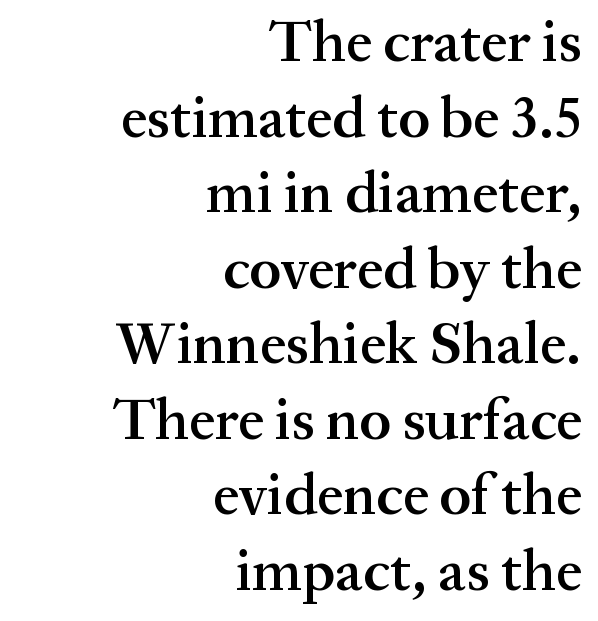
Q: Is the text bold? A: Semi-bold.
Q: Is the text italic (slanted)? A: No, it is upright.
Q: Is the typeface a serif or a sans-serif typeface? A: Serif.
Q: Is the text underlined? A: No.
Q: How is the paragraph aligned? A: Right-aligned.
Q: Is the spacing between letters normal or unusually wide? A: Normal.
Q: Is the spacing between lines tight, normal or loose? A: Normal.
Q: Width (condensed, normal, or wide)? A: Normal.
Q: Stroke contrast? A: Medium.
Q: x-height? A: Medium.
Q: Monospaced? A: No.
